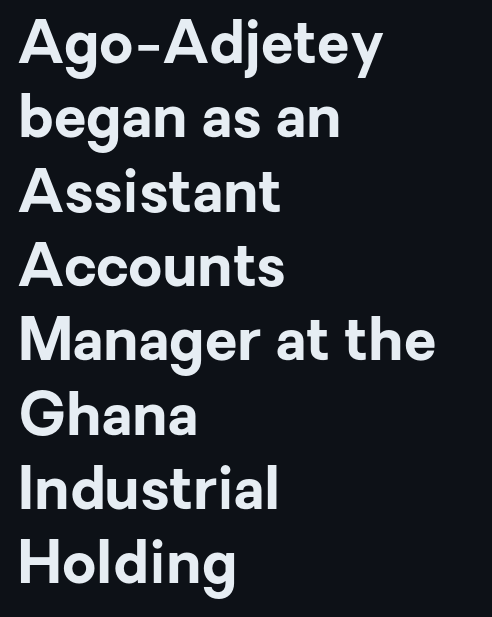
The image shows 59 px bold sans-serif type, upright; set left-aligned, normal line spacing (1.26x), normal letter spacing, not underlined; low stroke contrast and a medium x-height.
